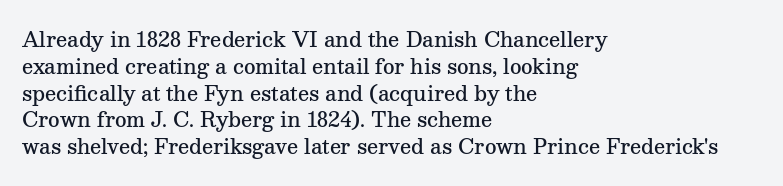
This is roman type, the default non-slanted kind. Check under the words: just untouched page. The passage shown is semibold, sitting just below true bold. Compared with typical paragraphs, the rows here are spaced about the same. In CSS terms this would be text-align: left.
